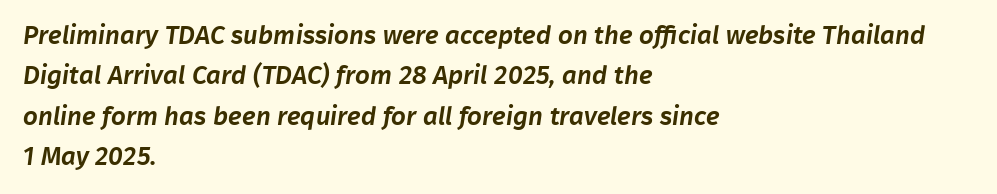
The image shows 26 px text type; set left-aligned, normal line spacing (1.55x), normal letter spacing, not underlined.
